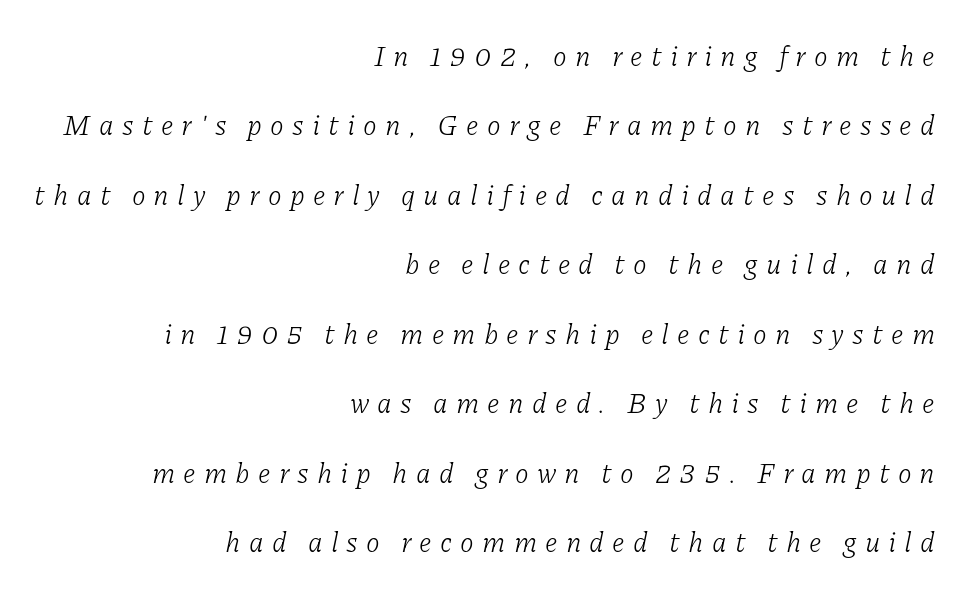
The image shows 28 px light serif type, italic (leaning right); set right-aligned, loose line spacing (2.48x), unusually wide letter spacing (+0.29 em), not underlined; low stroke contrast and a medium x-height.
